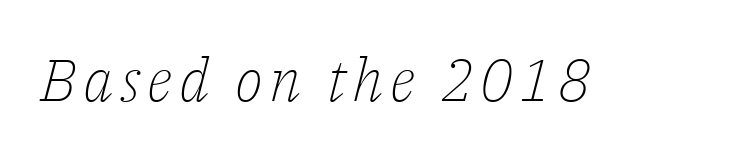
The image shows 59 px light serif type, italic (leaning right); set not underlined; low stroke contrast and a medium x-height.
